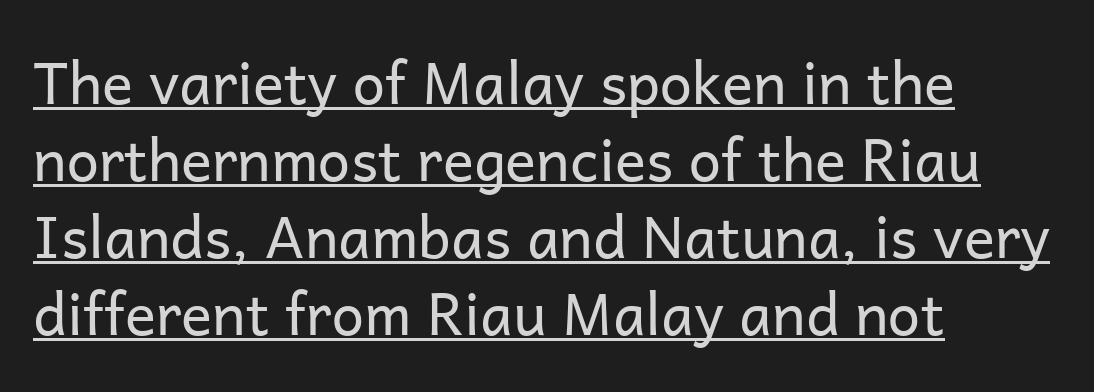
Q: Is the text bold? A: No.
Q: Is the text italic (slanted)? A: No, it is upright.
Q: Is the typeface a serif or a sans-serif typeface? A: Sans-serif.
Q: Is the text underlined? A: Yes.
Q: How is the paragraph aligned? A: Left-aligned.
Q: Is the spacing between letters normal or unusually wide? A: Normal.
Q: Is the spacing between lines tight, normal or loose? A: Normal.
Q: Width (condensed, normal, or wide)? A: Normal.
Q: Stroke contrast? A: Low.
Q: x-height? A: Medium.
Q: Monospaced? A: No.
